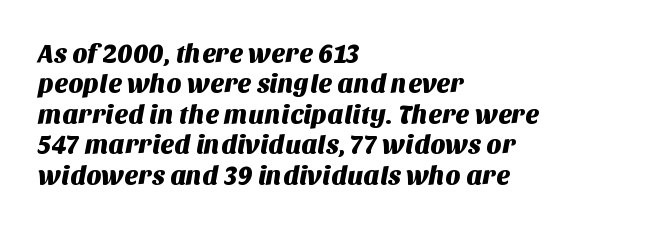
Words appear dense and cohesive because spacing is normal. This sample is left-justified, so line endings fall wherever the words run out. Lines of text with bare space underneath.
